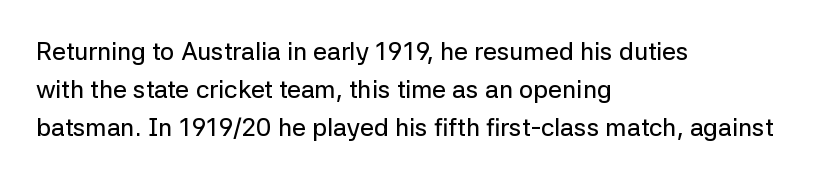
The image shows 25 px text type, upright; set left-aligned, normal line spacing (1.52x), normal letter spacing, not underlined.
